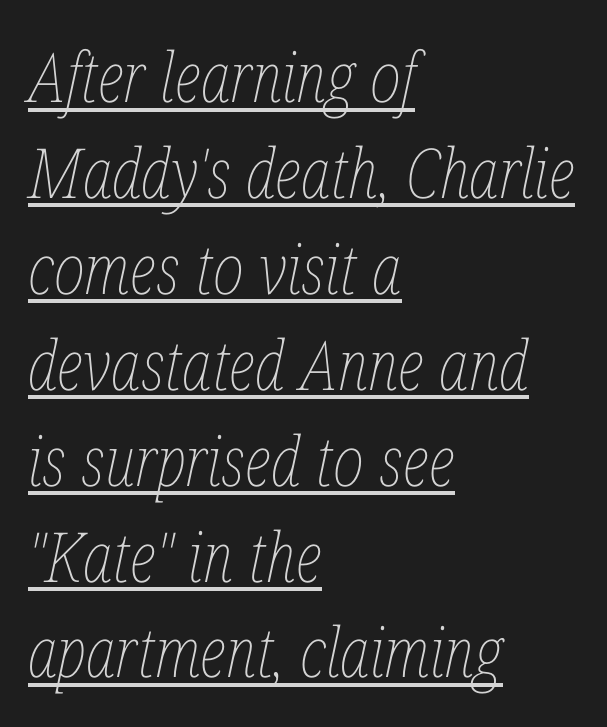
{"italic": "yes", "lean": "right", "slant_degrees": 12, "bold": "no", "weight": "thin", "width": "condensed", "stroke_contrast": "low", "x_height": "medium", "monospaced": "no", "underline": "yes", "align": "left", "line_spacing": "normal", "line_spacing_ratio": 1.39, "letter_spacing": "normal", "letter_spacing_em": 0.0, "glyph_px": 69}
